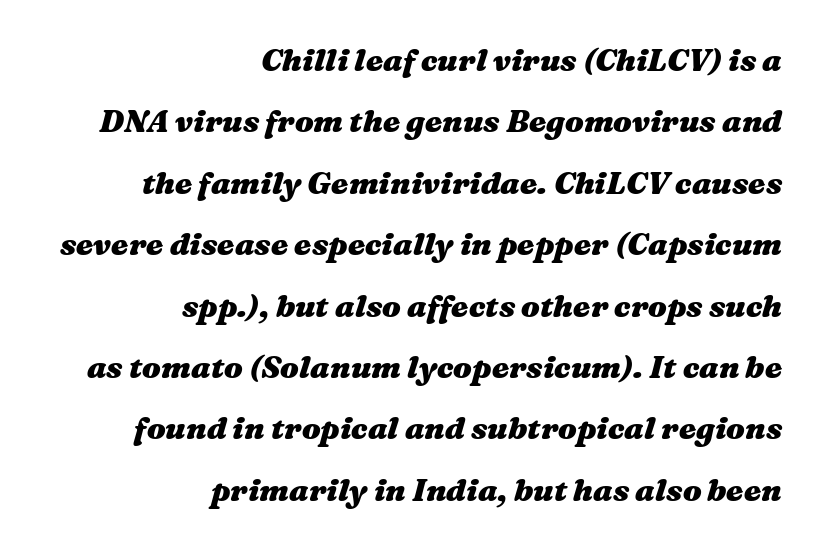
{"italic": "yes", "lean": "right", "slant_degrees": 16, "bold": "yes", "weight": "heavy", "width": "wide", "stroke_contrast": "medium", "x_height": "medium", "monospaced": "no", "underline": "no", "align": "right", "line_spacing": "loose", "line_spacing_ratio": 1.98, "letter_spacing": "normal", "letter_spacing_em": 0.0, "glyph_px": 31}
